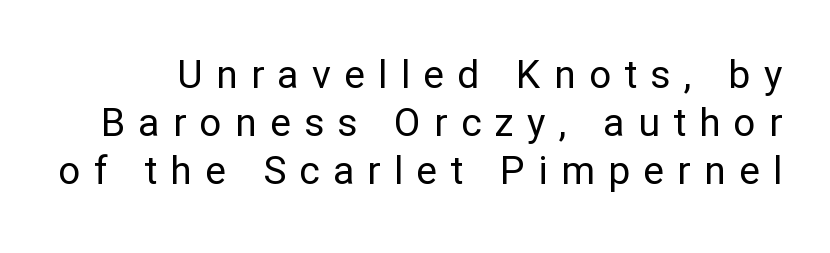
The image shows 39 px regular-weight sans-serif type, upright; set line spacing 1.23x, unusually wide letter spacing (+0.34 em), not underlined; low stroke contrast and a medium x-height.
